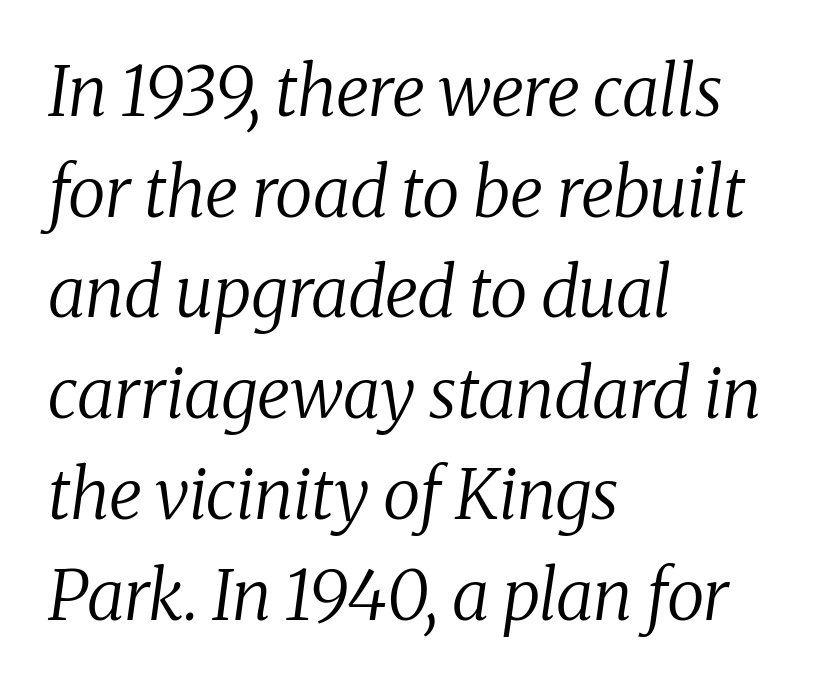
{"serif": "yes", "italic": "yes", "lean": "right", "slant_degrees": 8, "bold": "no", "weight": "regular", "width": "normal", "stroke_contrast": "medium", "x_height": "medium", "monospaced": "no", "underline": "no", "align": "left", "line_spacing": "normal", "line_spacing_ratio": 1.46, "letter_spacing": "normal", "letter_spacing_em": 0.0, "glyph_px": 69}
